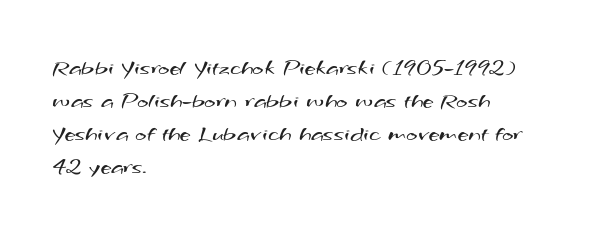
The image shows 24 px text type; set left-aligned, normal line spacing (1.37x), normal letter spacing, not underlined.
